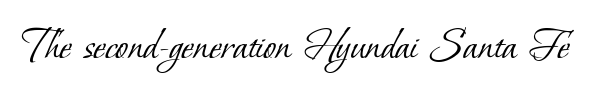
Q: Is the text bold? A: No.
Q: Is the typeface a serif or a sans-serif typeface? A: Serif.
Q: Is the text underlined? A: No.
Q: Is the spacing between letters normal or unusually wide? A: Normal.
Q: Width (condensed, normal, or wide)? A: Normal.
Q: Stroke contrast? A: Low.
Q: x-height? A: Small.
Q: Monospaced? A: No.
